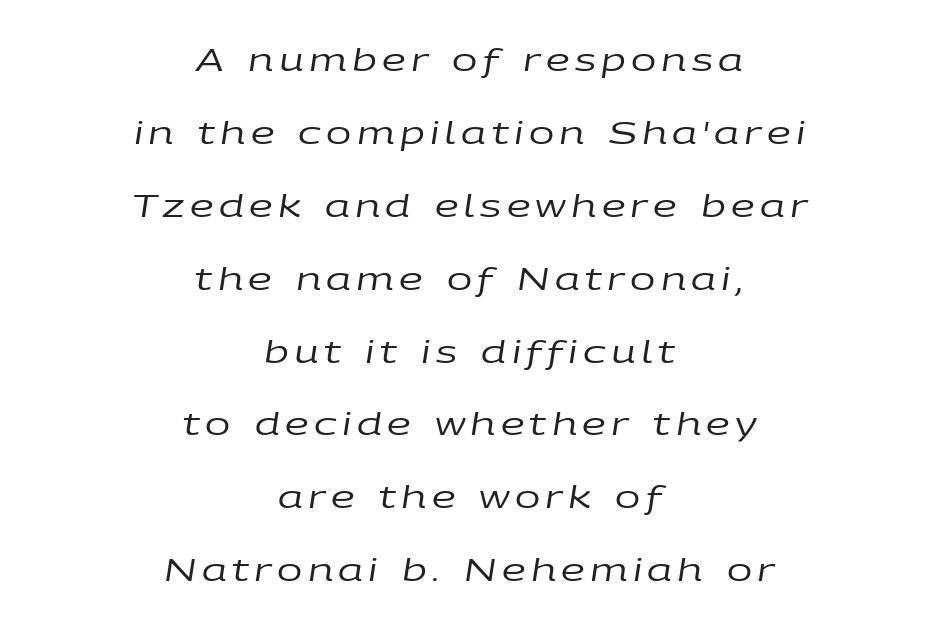
The image shows 30 px regular-weight, wide type, italic (leaning right); set centered, loose line spacing (2.43x), not underlined; low stroke contrast and a large x-height.
